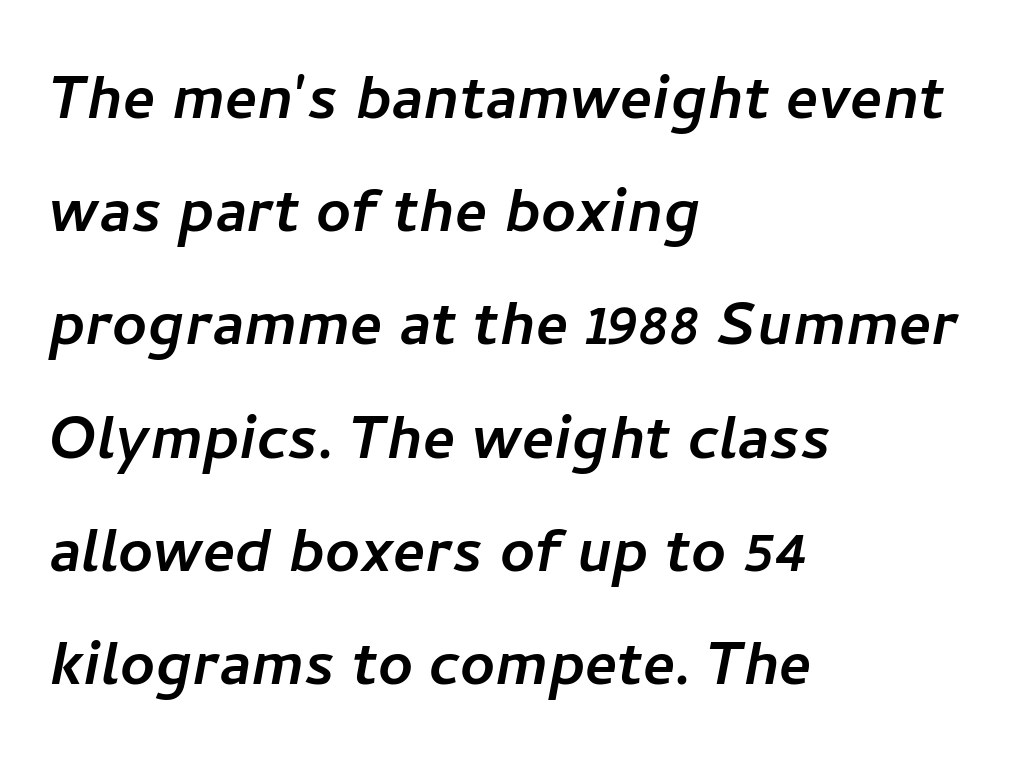
Q: Is the typeface a serif or a sans-serif typeface? A: Sans-serif.
Q: Is the text underlined? A: No.
Q: How is the paragraph aligned? A: Left-aligned.
Q: Is the spacing between letters normal or unusually wide? A: Normal.
Q: Is the spacing between lines tight, normal or loose? A: Normal.
Q: Width (condensed, normal, or wide)? A: Normal.
Q: Stroke contrast? A: Low.
Q: x-height? A: Medium.
Q: Monospaced? A: No.
